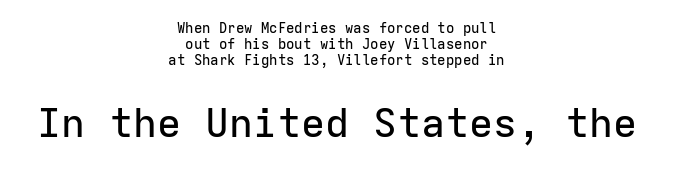
The image shows 40 px sans-serif type, upright, monospaced; set centered, tight line spacing (1.13x), normal letter spacing, not underlined; the second (bottom) block is 2.86x larger; low stroke contrast and a medium x-height.
